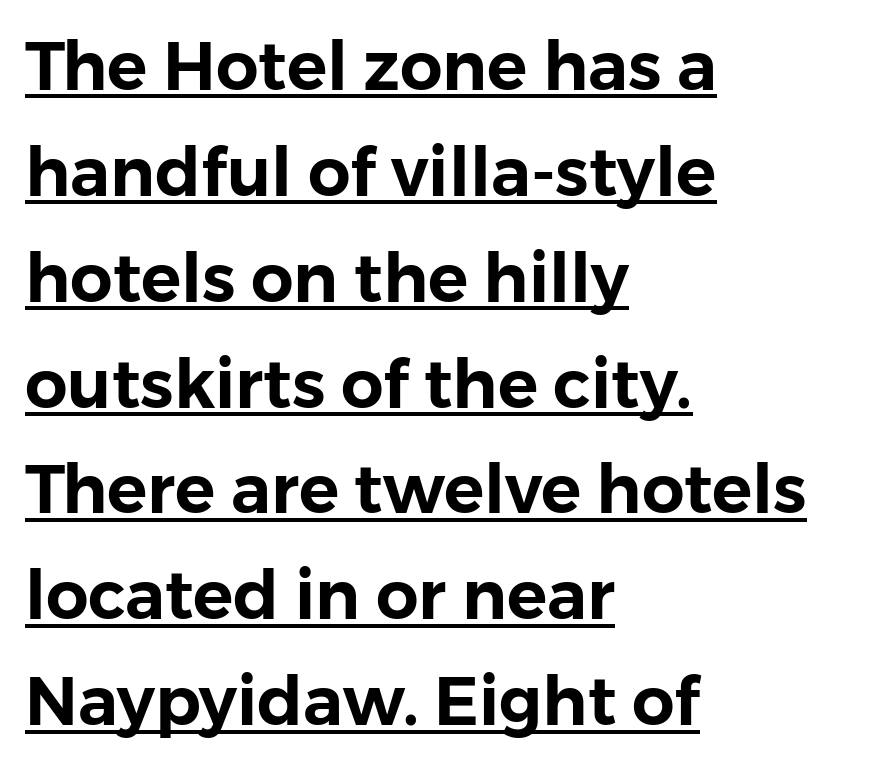
Q: Is the text italic (slanted)? A: No, it is upright.
Q: Is the typeface a serif or a sans-serif typeface? A: Sans-serif.
Q: Is the text underlined? A: Yes.
Q: How is the paragraph aligned? A: Left-aligned.
Q: Is the spacing between letters normal or unusually wide? A: Normal.
Q: Is the spacing between lines tight, normal or loose? A: Normal.
Q: Width (condensed, normal, or wide)? A: Normal.
Q: Stroke contrast? A: Low.
Q: x-height? A: Medium.
Q: Monospaced? A: No.
